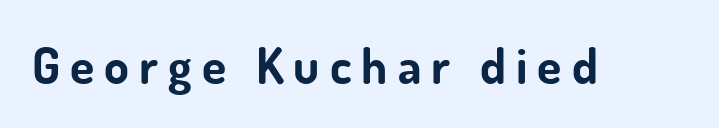
The words here are not underlined. In terms of letterspacing, this is a distinctly airy, spread setting. Note the varied advance widths — an 'i' is clearly narrower than an 'm'. Set as a true bold cut, around the 700 mark. Examine the stroke ends and you'll find no serifs. The type sits square on the baseline with zero lean.
